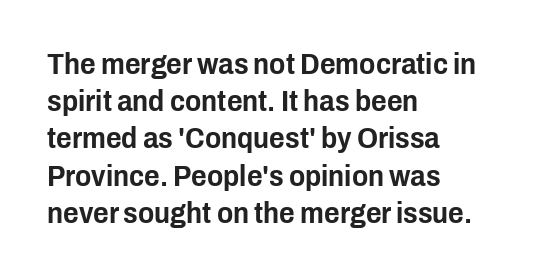
Q: Is the text italic (slanted)? A: No, it is upright.
Q: Is the typeface a serif or a sans-serif typeface? A: Sans-serif.
Q: Is the text underlined? A: No.
Q: How is the paragraph aligned? A: Left-aligned.
Q: Is the spacing between letters normal or unusually wide? A: Normal.
Q: Width (condensed, normal, or wide)? A: Condensed.
Q: Stroke contrast? A: Low.
Q: x-height? A: Medium.
Q: Monospaced? A: No.
